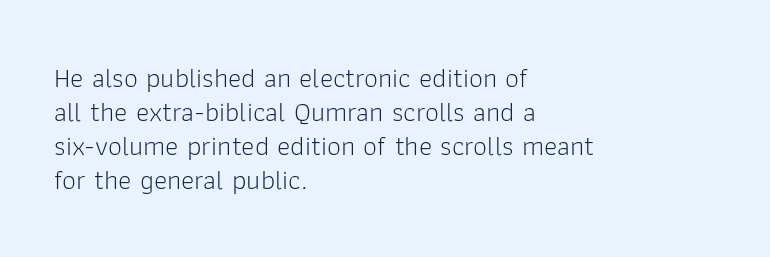
Q: Is the text bold? A: No.
Q: Is the text italic (slanted)? A: No, it is upright.
Q: Is the typeface a serif or a sans-serif typeface? A: Sans-serif.
Q: Is the text underlined? A: No.
Q: How is the paragraph aligned? A: Left-aligned.
Q: Is the spacing between letters normal or unusually wide? A: Normal.
Q: Width (condensed, normal, or wide)? A: Normal.
Q: Stroke contrast? A: Low.
Q: x-height? A: Medium.
Q: Monospaced? A: No.
